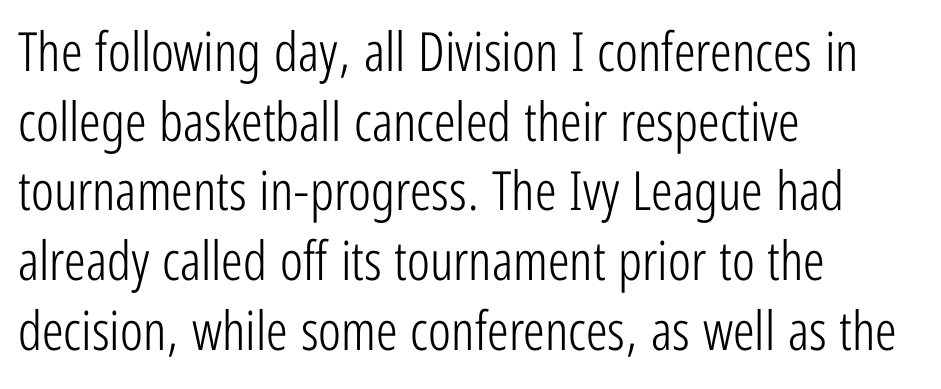
{"serif": "no", "italic": "no", "bold": "no", "weight": "light", "width": "condensed", "stroke_contrast": "low", "x_height": "medium", "monospaced": "no", "underline": "no", "align": "left", "line_spacing": "normal", "line_spacing_ratio": 1.29, "letter_spacing": "normal", "letter_spacing_em": 0.0, "glyph_px": 54}
